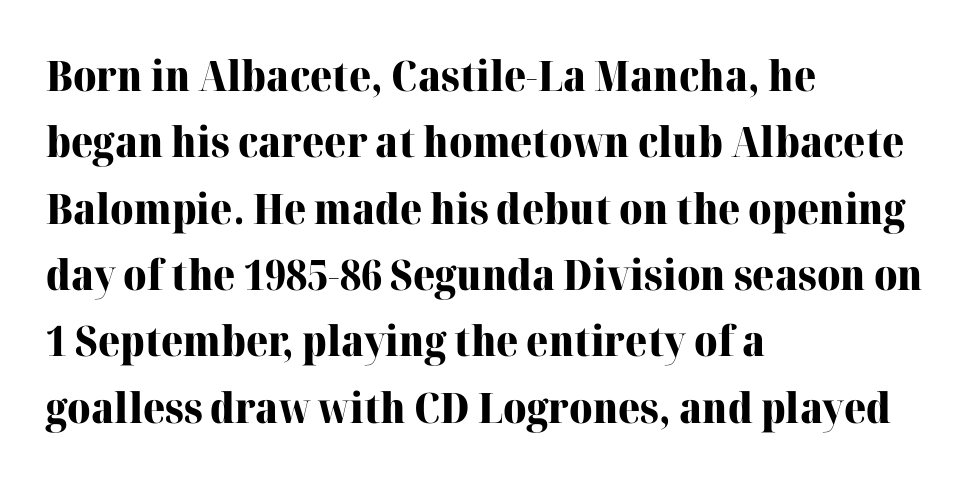
Q: Is the text bold? A: Yes.
Q: Is the text italic (slanted)? A: No, it is upright.
Q: Is the typeface a serif or a sans-serif typeface? A: Serif.
Q: Is the text underlined? A: No.
Q: How is the paragraph aligned? A: Left-aligned.
Q: Is the spacing between letters normal or unusually wide? A: Normal.
Q: Is the spacing between lines tight, normal or loose? A: Normal.
Q: Width (condensed, normal, or wide)? A: Normal.
Q: Stroke contrast? A: High.
Q: x-height? A: Medium.
Q: Monospaced? A: No.
